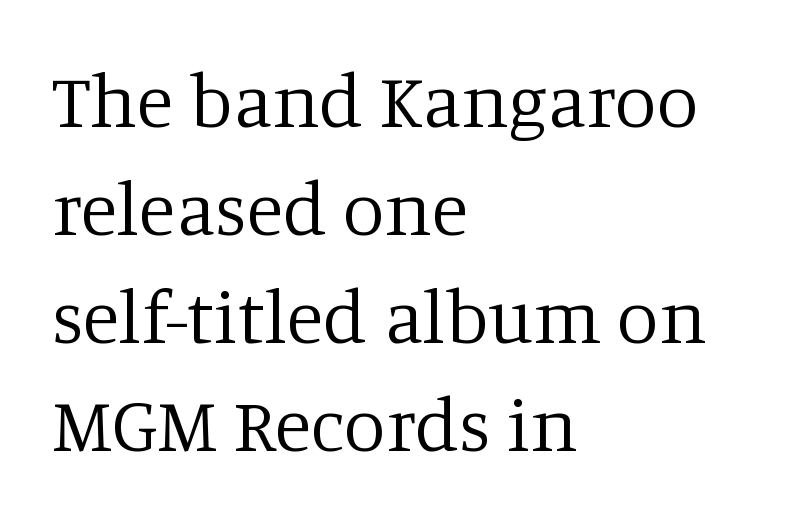
Q: Is the text bold? A: No.
Q: Is the text italic (slanted)? A: No, it is upright.
Q: Is the typeface a serif or a sans-serif typeface? A: Serif.
Q: Is the text underlined? A: No.
Q: How is the paragraph aligned? A: Left-aligned.
Q: Is the spacing between letters normal or unusually wide? A: Normal.
Q: Is the spacing between lines tight, normal or loose? A: Normal.
Q: Width (condensed, normal, or wide)? A: Normal.
Q: Stroke contrast? A: Low.
Q: x-height? A: Large.
Q: Monospaced? A: No.
